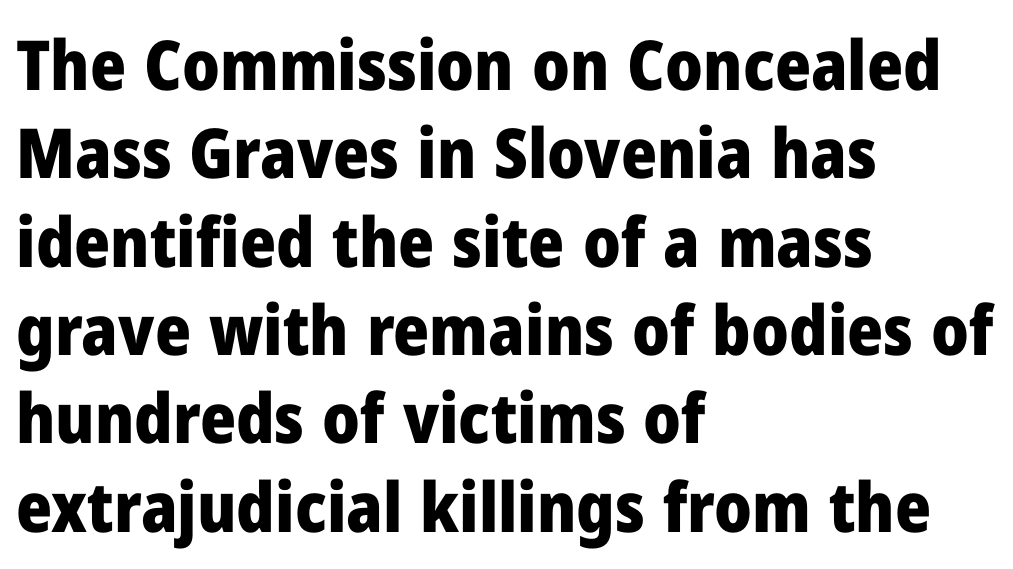
Q: Is the text bold? A: Yes.
Q: Is the text italic (slanted)? A: No, it is upright.
Q: Is the typeface a serif or a sans-serif typeface? A: Sans-serif.
Q: Is the text underlined? A: No.
Q: How is the paragraph aligned? A: Left-aligned.
Q: Is the spacing between letters normal or unusually wide? A: Normal.
Q: Is the spacing between lines tight, normal or loose? A: Normal.
Q: Width (condensed, normal, or wide)? A: Normal.
Q: Stroke contrast? A: Low.
Q: x-height? A: Medium.
Q: Monospaced? A: No.
